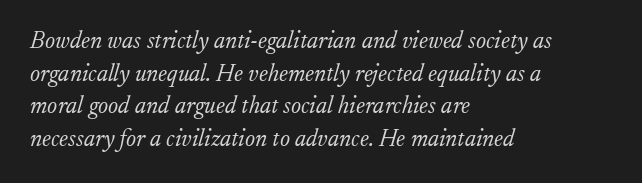
In terms of posture, this sample is oblique. Each line starts at the same left margin while the right side varies. Clear beneath every line of the passage. Tracking here is standard; glyphs follow each other at the usual distance. Nothing heavy about these letters — not bold at all. Vertically, the passage feels balanced, rows spaced as you'd expect.
